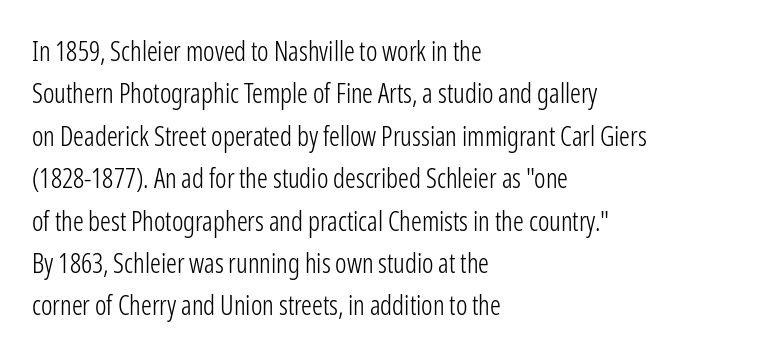
{"italic": "no", "bold": "no", "underline": "no", "align": "left", "line_spacing": "normal", "line_spacing_ratio": 1.57, "letter_spacing": "normal", "letter_spacing_em": 0.0, "glyph_px": 27}
